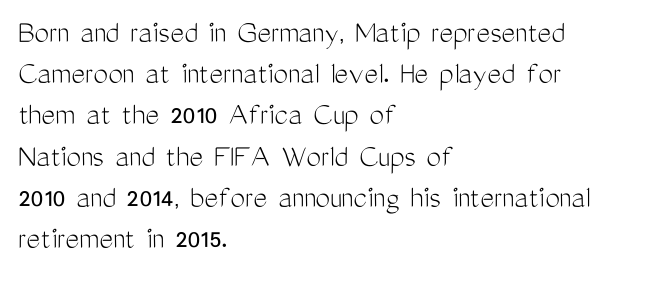
The image shows 33 px light, condensed sans-serif type, upright; set left-aligned, normal line spacing (1.25x), normal letter spacing, not underlined; medium stroke contrast and a medium x-height.
